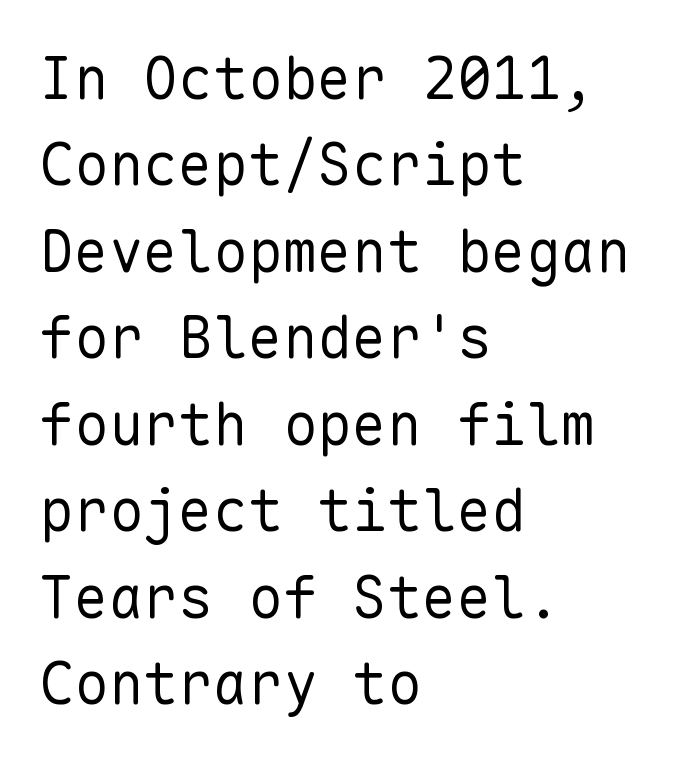
The image shows 58 px regular-weight sans-serif type, upright, monospaced; set left-aligned, normal line spacing (1.49x), normal letter spacing, not underlined; low stroke contrast and a medium x-height.
